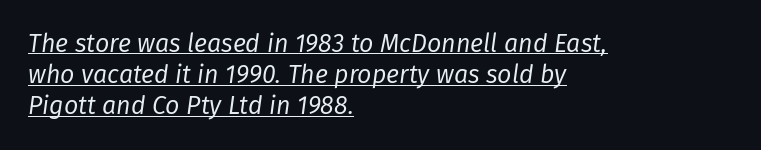
The image shows 25 px text type, italic (leaning right); set left-aligned, normal line spacing (1.25x), normal letter spacing, underlined.
